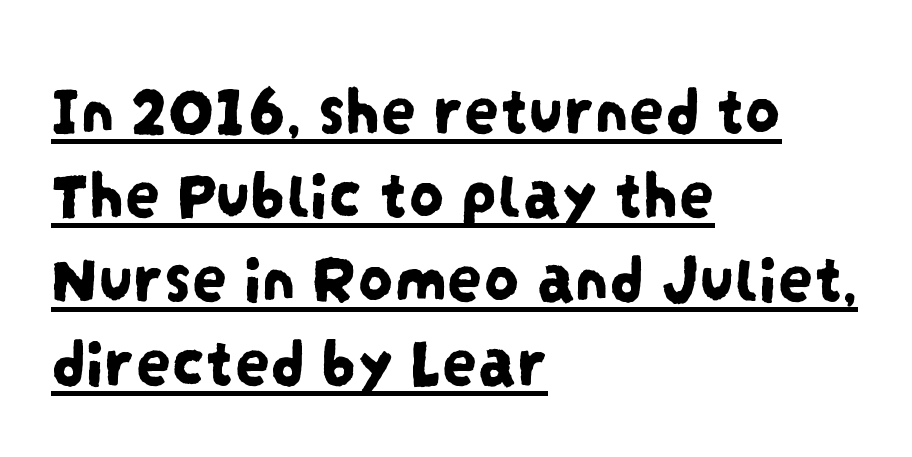
{"serif": "no", "width": "condensed", "stroke_contrast": "low", "x_height": "large", "monospaced": "no", "underline": "yes", "align": "left", "line_spacing_ratio": 1.2, "letter_spacing": "normal", "letter_spacing_em": 0.0, "glyph_px": 70}
